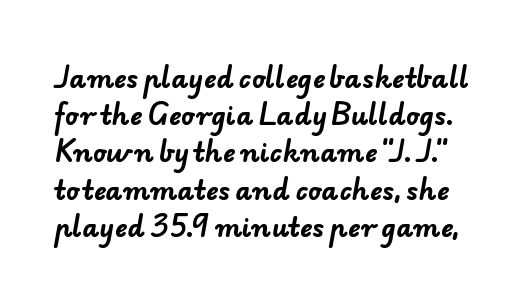
Unmarked baselines from the first word to the last. The lines sit at an ordinary, default distance from one another. Compared with typical body copy, the letter spacing here is the same. A full-strength bold gives these letters their thick strokes.
